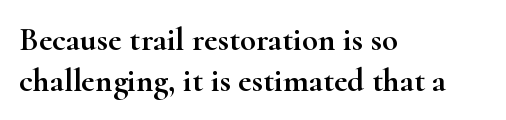
The image shows 33 px wide serif type, upright; set left-aligned, line spacing 1.23x, normal letter spacing, not underlined; high stroke contrast and a small x-height.
